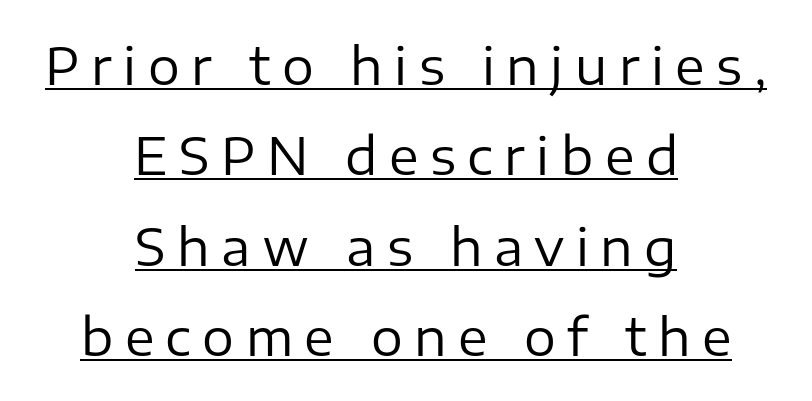
{"serif": "no", "italic": "no", "bold": "no", "weight": "regular", "width": "normal", "stroke_contrast": "low", "x_height": "medium", "monospaced": "no", "underline": "yes", "align": "center", "line_spacing_ratio": 1.81, "letter_spacing": "wide", "letter_spacing_em": 0.23, "glyph_px": 50}
